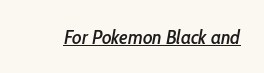
The image shows 20 px text type, italic (leaning right); set normal letter spacing, underlined.
